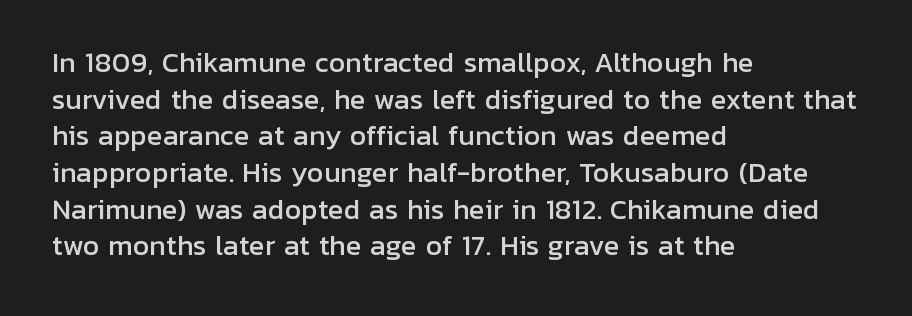
The image shows 26 px text type, upright; set left-aligned, normal line spacing (1.41x), normal letter spacing, not underlined.
